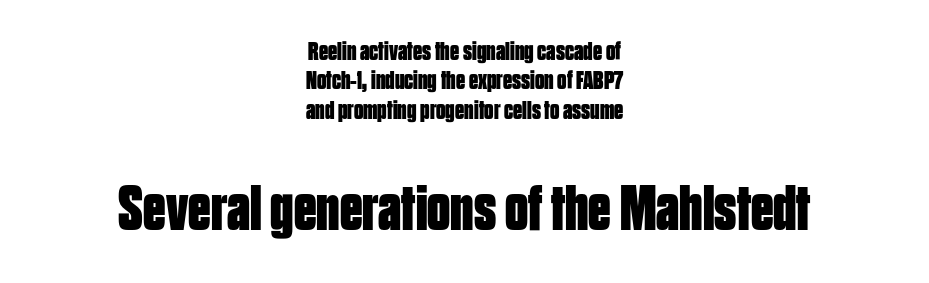
Q: Is the text bold? A: Yes.
Q: Is the text italic (slanted)? A: No, it is upright.
Q: Is the typeface a serif or a sans-serif typeface? A: Sans-serif.
Q: Is the text underlined? A: No.
Q: How is the paragraph aligned? A: Centered.
Q: Is the spacing between letters normal or unusually wide? A: Normal.
Q: Is the spacing between lines tight, normal or loose? A: Tight.
Q: Which block of text is set in a larger size, the first (top) or the second (bottom)? A: The second (bottom) one.
Q: Width (condensed, normal, or wide)? A: Condensed.
Q: Stroke contrast? A: Low.
Q: x-height? A: Large.
Q: Monospaced? A: No.
